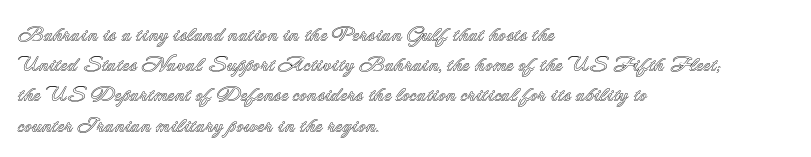
The lines sit at an ordinary, default distance from one another. What stands out about the letter spacing? Nothing — it is the standard amount. Leftover space on each line is placed entirely after the last word. Check the space under the baseline: it is left empty.
